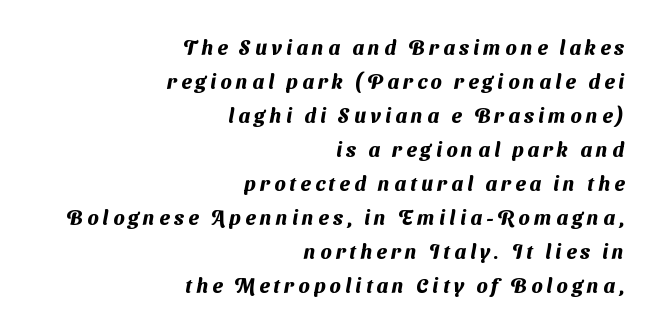
The image shows 20 px bold type; set right-aligned, normal line spacing (1.7x), unusually wide letter spacing (+0.22 em), not underlined.
